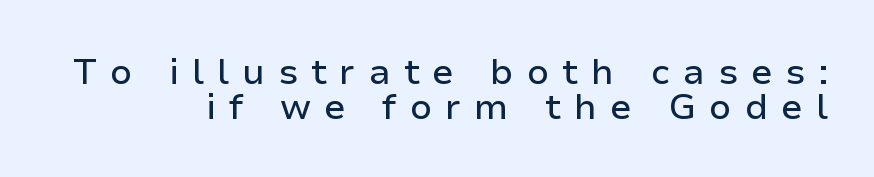
A typesetter would call this proportional, since set widths differ per character. Students, note that the glyphs here are deliberately spaced far apart. Where is the straight margin? On the right. Is this a sans? Yes — the strokes have no serifs.
